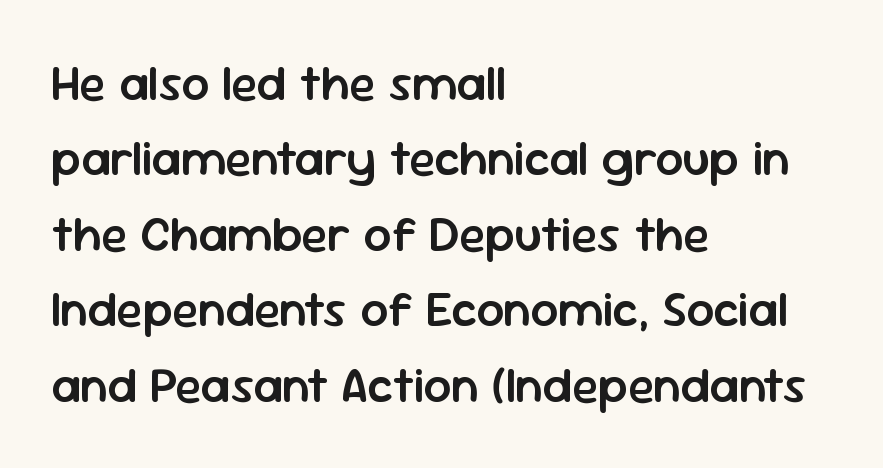
The image shows 49 px semibold sans-serif type, upright; set left-aligned, normal line spacing (1.54x), normal letter spacing, not underlined; low stroke contrast and a medium x-height.
